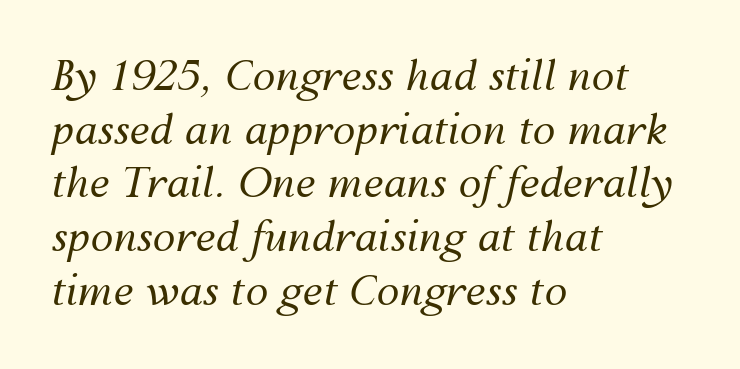
{"italic": "yes", "lean": "right", "slant_degrees": 12, "bold": "no", "weight": "regular", "width": "normal", "stroke_contrast": "medium", "x_height": "medium", "monospaced": "no", "underline": "no", "align": "left", "line_spacing": "normal", "line_spacing_ratio": 1.31, "letter_spacing": "normal", "letter_spacing_em": 0.0, "glyph_px": 41}
